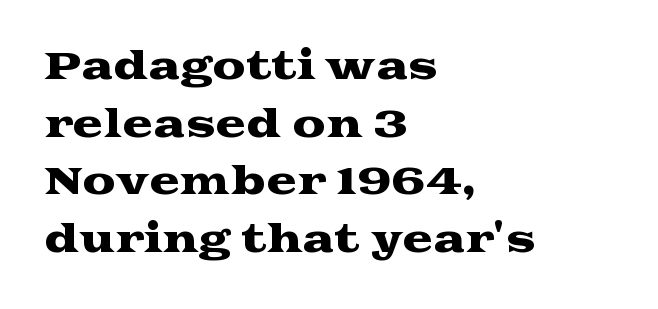
Note the varied advance widths — an 'i' is clearly narrower than an 'm'. Typeset ragged right — the left edge is the straight one. Regarding serifs, this sample has them. The space directly below the letters is spotless. The specimen reads as upright at a glance. These lines keep a tight, regular rhythm from letter to letter.
